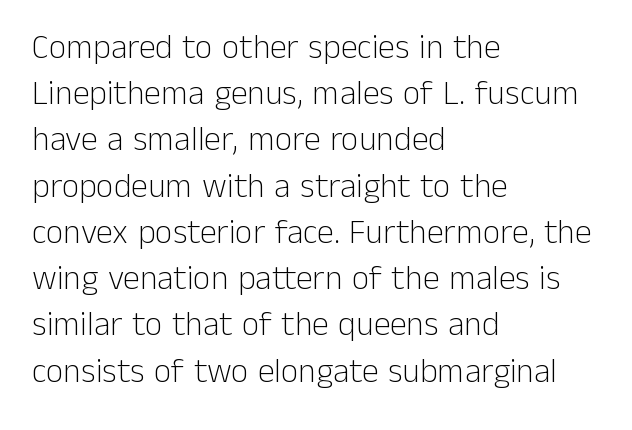
{"serif": "no", "italic": "no", "bold": "no", "weight": "light", "width": "normal", "stroke_contrast": "low", "x_height": "medium", "monospaced": "no", "underline": "no", "align": "left", "line_spacing": "normal", "line_spacing_ratio": 1.36, "letter_spacing": "normal", "letter_spacing_em": 0.0, "glyph_px": 34}
